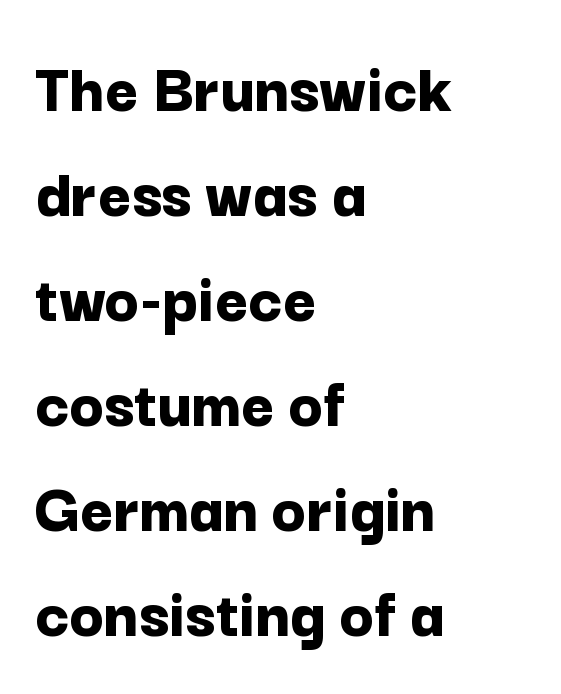
The image shows 71 px bold sans-serif type, upright; set left-aligned, normal line spacing (1.48x), normal letter spacing, not underlined; low stroke contrast and a medium x-height.
